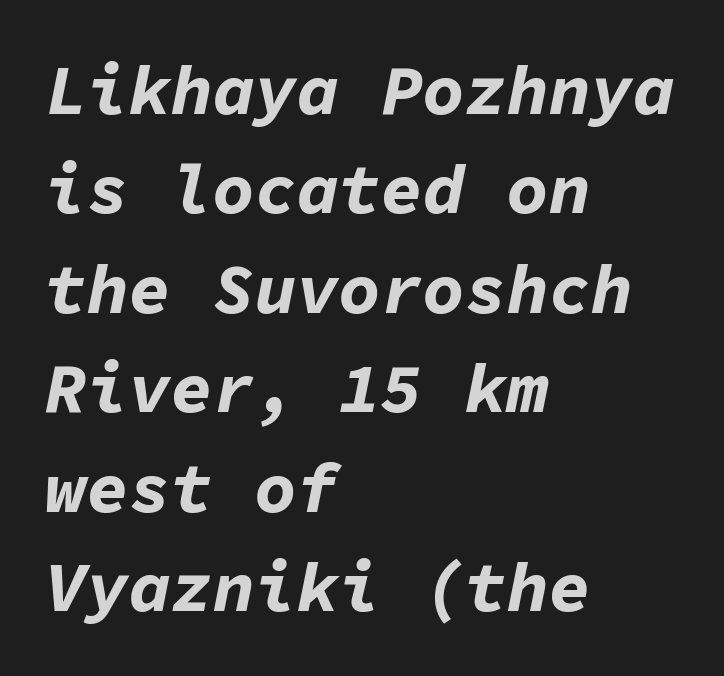
The image shows 70 px bold type, italic (leaning right), monospaced; set left-aligned, normal line spacing (1.42x), normal letter spacing, not underlined; low stroke contrast and a medium x-height.
